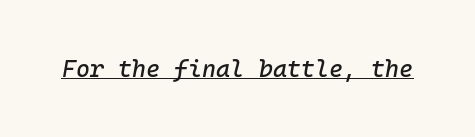
{"italic": "yes", "lean": "right", "slant_degrees": 10, "underline": "yes", "letter_spacing": "normal", "letter_spacing_em": 0.0, "glyph_px": 24}
